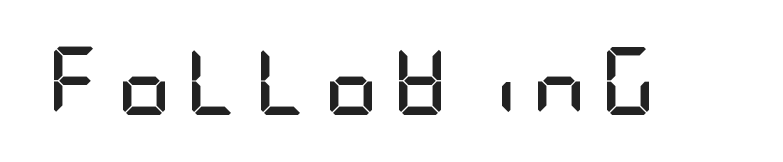
The image shows 68 px semibold, condensed sans-serif type, upright; set unusually wide letter spacing (+0.2 em), not underlined; low stroke contrast and a large x-height.
